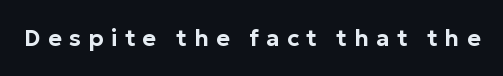
Does extra space separate the letters? Yes, quite a lot of it. Upright lettering throughout. The gap between lines stays unmarked.
